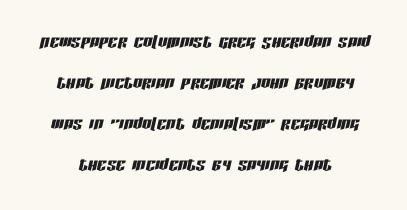
The image shows 23 px text type, italic (leaning right); set centered, line spacing 1.78x, normal letter spacing, not underlined.
